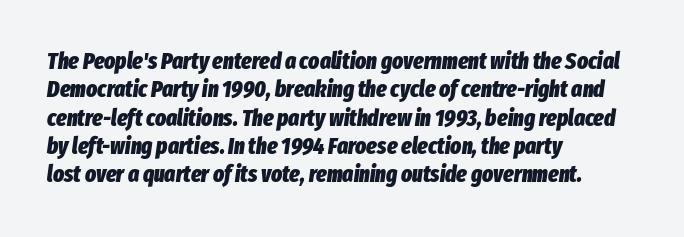
Yep, that's italic — everything's leaning. Caption: bold face, heavy strokes. These lines stack with their left ends in a neat column. Standard letterfit; no display-style spreading of the glyphs.
